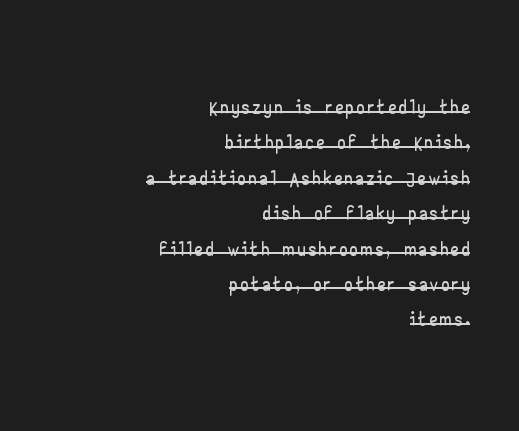
Q: Is the text italic (slanted)? A: No, it is upright.
Q: Is the typeface a serif or a sans-serif typeface? A: Sans-serif.
Q: Is the text underlined? A: Yes.
Q: How is the paragraph aligned? A: Right-aligned.
Q: Width (condensed, normal, or wide)? A: Wide.
Q: Stroke contrast? A: Low.
Q: x-height? A: Small.
Q: Monospaced? A: No.
